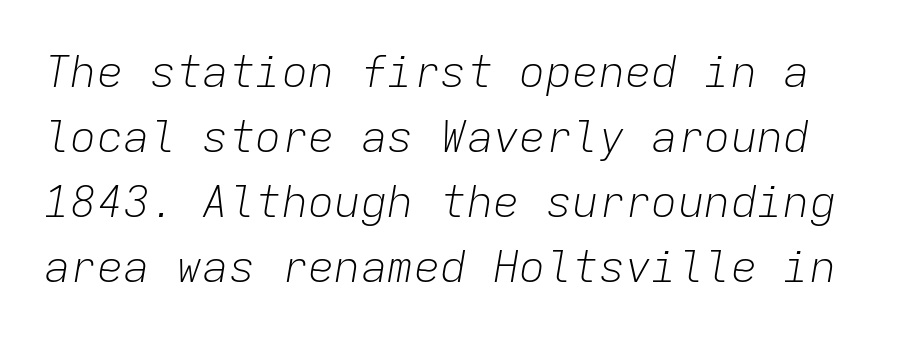
The image shows 44 px light type, italic (leaning right), monospaced; set normal line spacing (1.48x), normal letter spacing, not underlined; low stroke contrast and a medium x-height.
